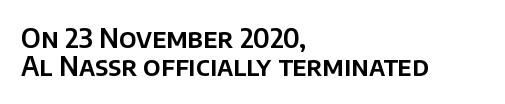
Posture: straight, roman, zero tilt. Line spacing here is tight. Decoration check: the copy has no underline. The type is set solid horizontally, with unmodified tracking. The passage is arranged the way most books set body copy — flush left.
